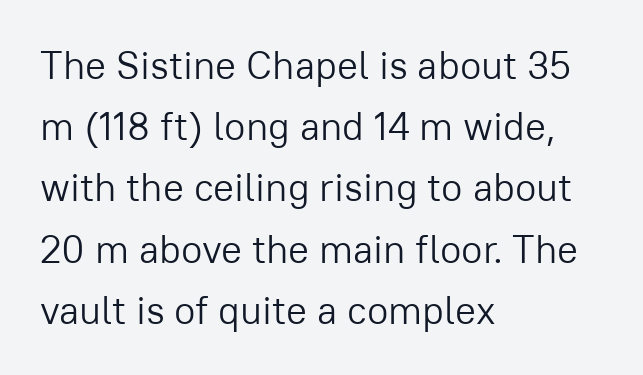
{"serif": "no", "italic": "no", "bold": "no", "weight": "light", "width": "normal", "stroke_contrast": "low", "x_height": "medium", "monospaced": "no", "underline": "no", "align": "left", "line_spacing": "normal", "line_spacing_ratio": 1.57, "letter_spacing": "normal", "letter_spacing_em": 0.0, "glyph_px": 39}
